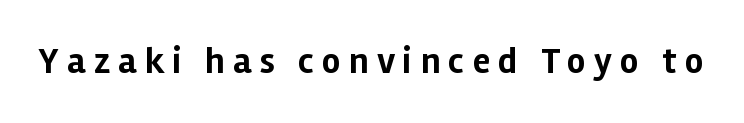
Q: Is the text bold? A: Yes.
Q: Is the text italic (slanted)? A: No, it is upright.
Q: Is the typeface a serif or a sans-serif typeface? A: Sans-serif.
Q: Is the text underlined? A: No.
Q: Is the spacing between letters normal or unusually wide? A: Unusually wide.
Q: Width (condensed, normal, or wide)? A: Normal.
Q: Stroke contrast? A: Low.
Q: x-height? A: Medium.
Q: Monospaced? A: No.
